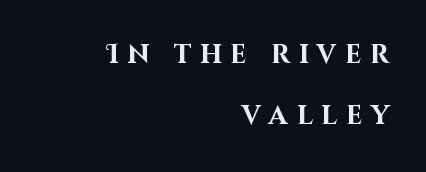
Q: Is the text bold? A: Yes.
Q: Is the text italic (slanted)? A: No, it is upright.
Q: Is the text underlined? A: No.
Q: How is the paragraph aligned? A: Right-aligned.
Q: Is the spacing between letters normal or unusually wide? A: Unusually wide.
Q: Is the spacing between lines tight, normal or loose? A: Loose.
